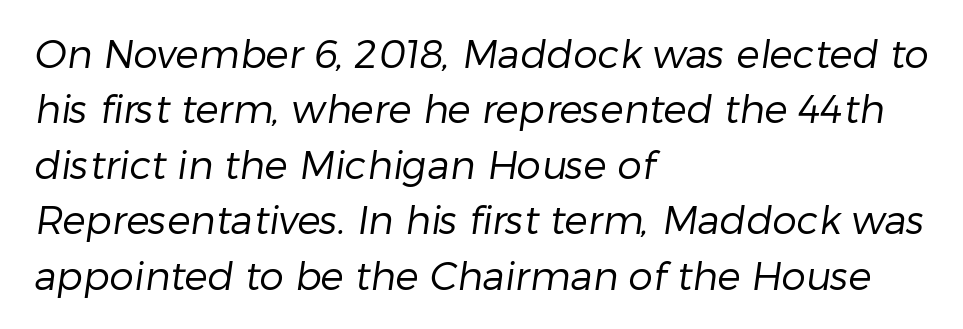
You could not count columns in this text — the font is proportionally spaced. How are the letters spaced? Ordinarily, with no added tracking. This is not heavy type; no bold has been used. Leftover space on each line is placed entirely after the last word. Beneath every word, the page is bare.
